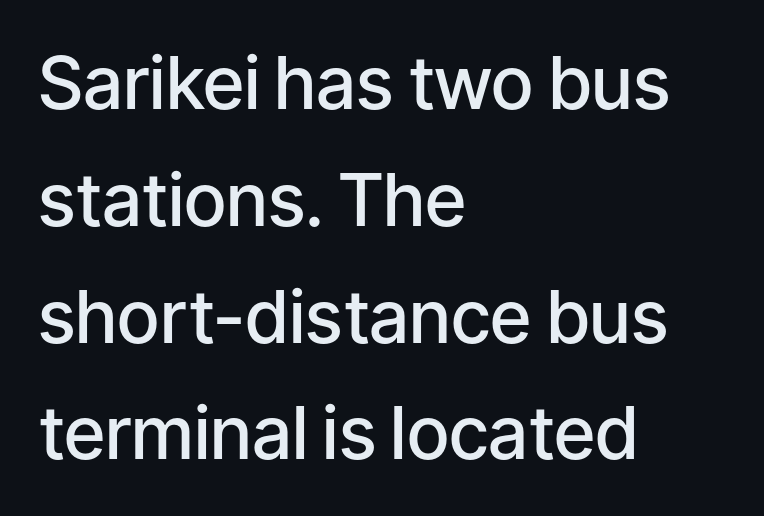
{"serif": "no", "italic": "no", "bold": "semi", "weight": "semibold", "width": "normal", "stroke_contrast": "low", "x_height": "medium", "monospaced": "no", "underline": "no", "align": "left", "line_spacing": "normal", "line_spacing_ratio": 1.6, "letter_spacing": "normal", "letter_spacing_em": 0.0, "glyph_px": 73}
